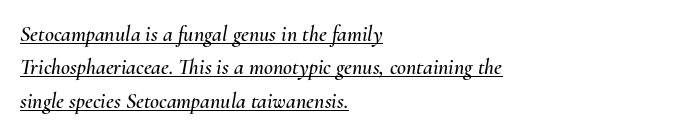
The image shows 22 px text type, italic (leaning right); set left-aligned, normal line spacing (1.52x), normal letter spacing, underlined.
